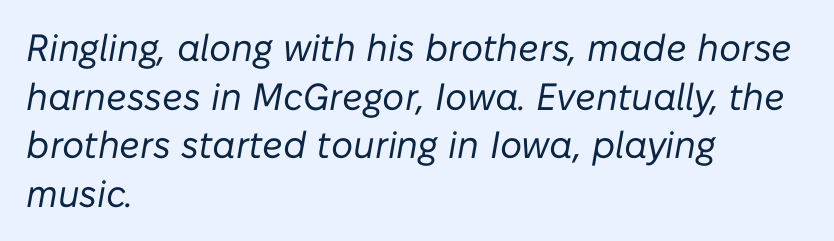
Q: Is the text bold? A: No.
Q: Is the text italic (slanted)? A: Yes, it leans right by about 10 degrees.
Q: Is the text underlined? A: No.
Q: How is the paragraph aligned? A: Left-aligned.
Q: Is the spacing between letters normal or unusually wide? A: Normal.
Q: Is the spacing between lines tight, normal or loose? A: Normal.
Q: Width (condensed, normal, or wide)? A: Normal.
Q: Stroke contrast? A: Low.
Q: x-height? A: Medium.
Q: Monospaced? A: No.
